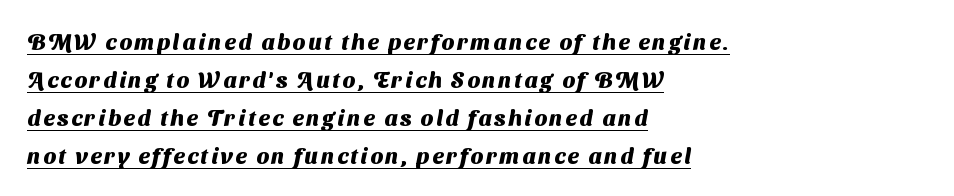
{"bold": "yes", "underline": "yes", "align": "left", "line_spacing_ratio": 1.73, "glyph_px": 22}
